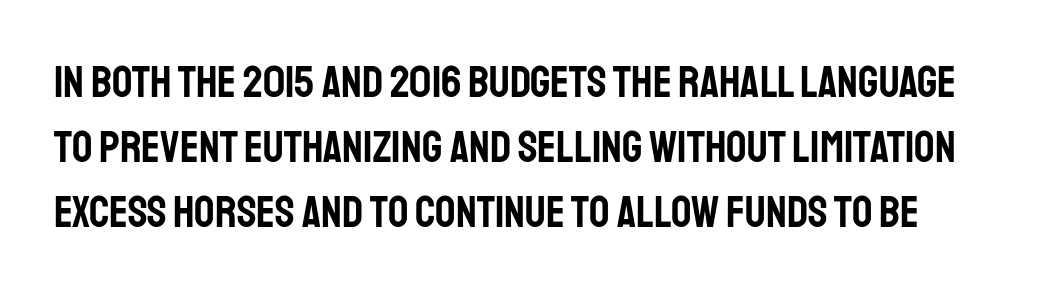
Q: Is the text italic (slanted)? A: No, it is upright.
Q: Is the typeface a serif or a sans-serif typeface? A: Sans-serif.
Q: Is the text underlined? A: No.
Q: Is the spacing between letters normal or unusually wide? A: Normal.
Q: Is the spacing between lines tight, normal or loose? A: Normal.
Q: Width (condensed, normal, or wide)? A: Condensed.
Q: Stroke contrast? A: Low.
Q: x-height? A: Large.
Q: Monospaced? A: No.
